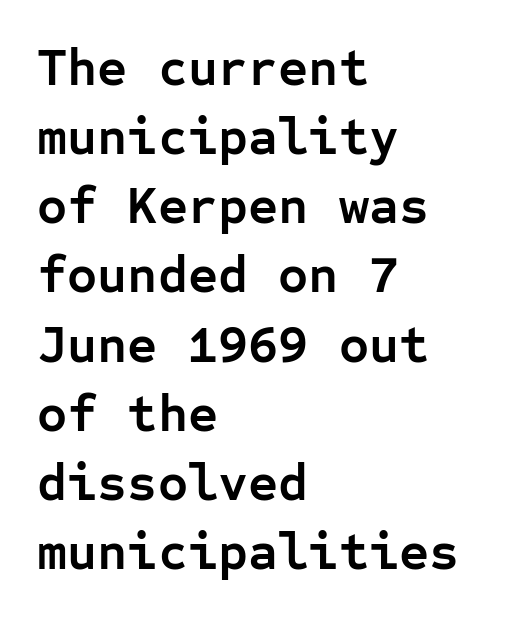
Q: Is the text bold? A: Yes.
Q: Is the text italic (slanted)? A: No, it is upright.
Q: Is the typeface a serif or a sans-serif typeface? A: Sans-serif.
Q: Is the text underlined? A: No.
Q: How is the paragraph aligned? A: Left-aligned.
Q: Is the spacing between letters normal or unusually wide? A: Normal.
Q: Is the spacing between lines tight, normal or loose? A: Normal.
Q: Width (condensed, normal, or wide)? A: Normal.
Q: Stroke contrast? A: Low.
Q: x-height? A: Medium.
Q: Monospaced? A: Yes.
